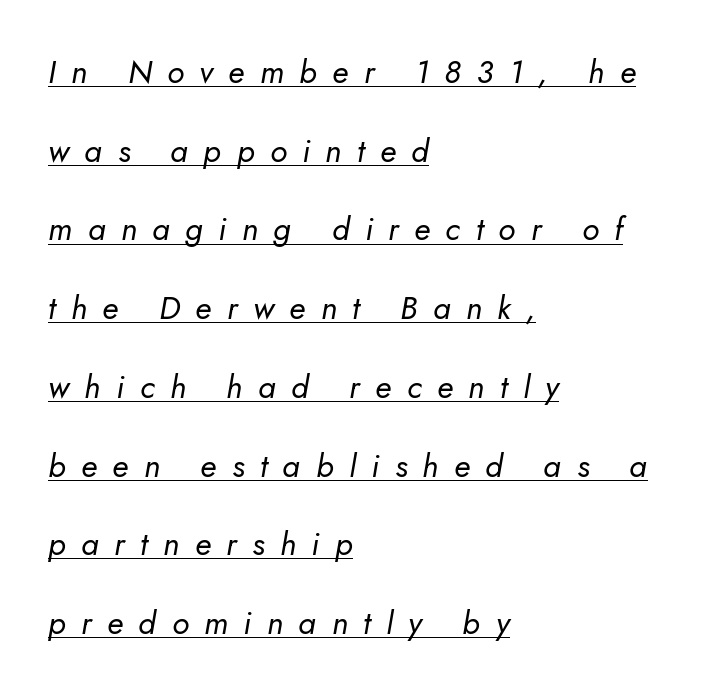
Glyph-to-glyph distance is far greater than everyday printed text. Horizontally, the lines are justified to the leading edge only. Style check: oblique. A typesetter would call this proportional, since set widths differ per character. Notice the wide empty band between every row — that's loose leading.
